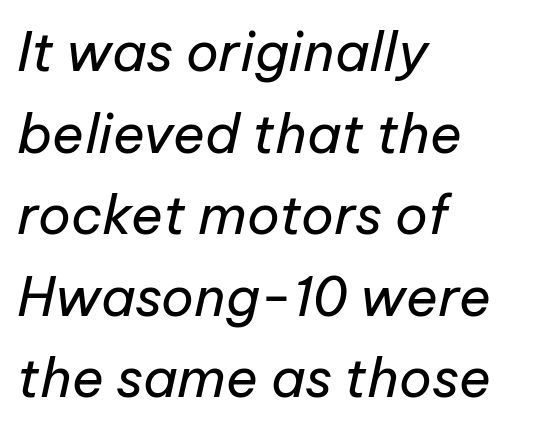
Is this a fixed-width face? No — the glyphs have proportional, varying widths. On a weight scale, this lands at 450 or below. Leading matches the norm, producing a regular column. Anything drawn beneath the words? Only blank space. The glyphs look as if they've been sheared to an angle.
